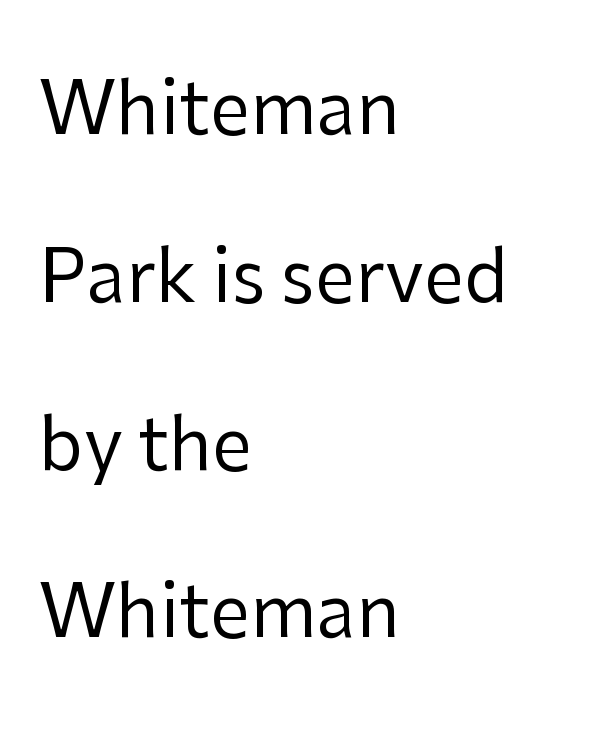
Note: no serifs on the glyphs. Casual observation: everything's shoved over to the left. Spacing verdict: proportional, widths tailored to each character. The face used here is rendered with its standard letterfit.
